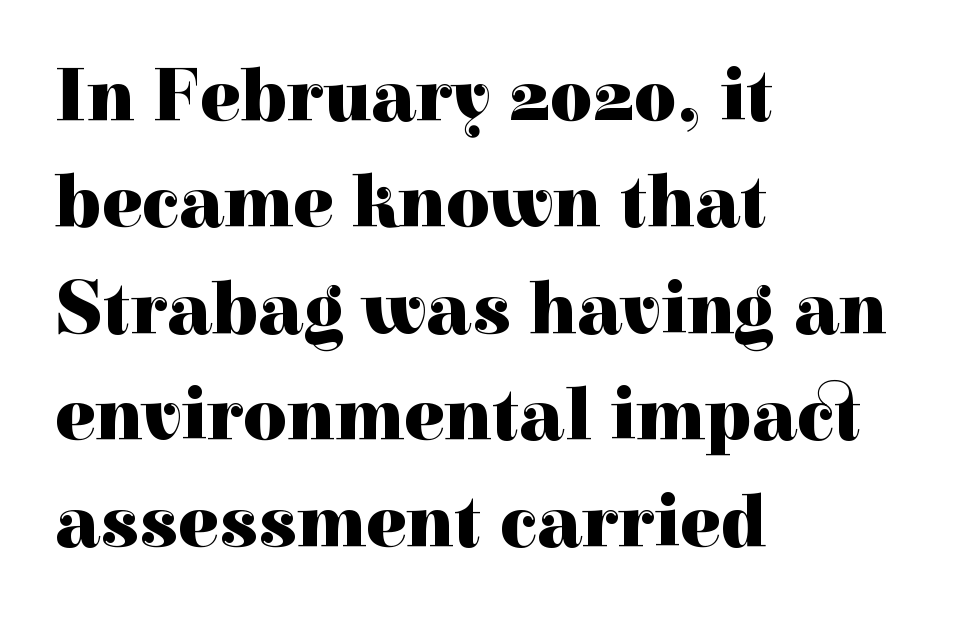
Q: Is the text bold? A: Yes.
Q: Is the text italic (slanted)? A: No, it is upright.
Q: Is the typeface a serif or a sans-serif typeface? A: Serif.
Q: Is the text underlined? A: No.
Q: How is the paragraph aligned? A: Left-aligned.
Q: Is the spacing between letters normal or unusually wide? A: Normal.
Q: Is the spacing between lines tight, normal or loose? A: Normal.
Q: Width (condensed, normal, or wide)? A: Normal.
Q: x-height? A: Medium.
Q: Monospaced? A: No.
